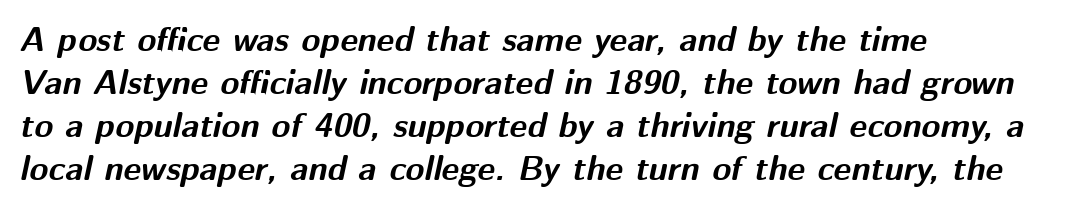
Q: Is the text bold? A: Yes.
Q: Is the text italic (slanted)? A: Yes, it leans right by about 12 degrees.
Q: Is the text underlined? A: No.
Q: How is the paragraph aligned? A: Left-aligned.
Q: Is the spacing between letters normal or unusually wide? A: Normal.
Q: Is the spacing between lines tight, normal or loose? A: Normal.
Q: Width (condensed, normal, or wide)? A: Normal.
Q: Stroke contrast? A: Medium.
Q: x-height? A: Medium.
Q: Monospaced? A: No.
